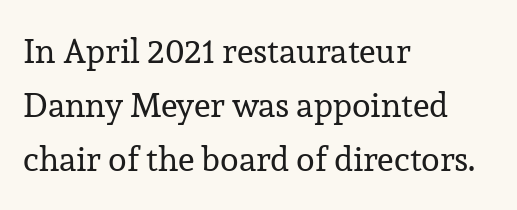
{"serif": "yes", "italic": "no", "bold": "no", "weight": "regular", "width": "normal", "stroke_contrast": "low", "x_height": "medium", "monospaced": "no", "underline": "no", "align": "left", "line_spacing": "normal", "line_spacing_ratio": 1.59, "letter_spacing": "normal", "letter_spacing_em": 0.0, "glyph_px": 34}
